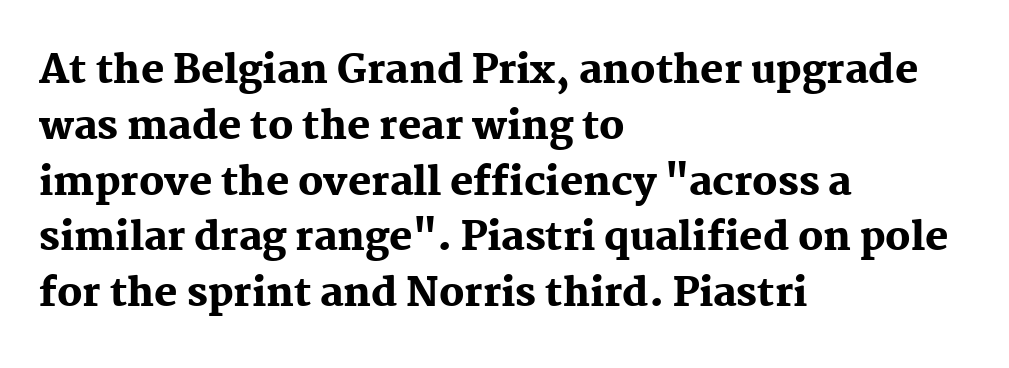
Q: Is the text bold? A: Yes.
Q: Is the text italic (slanted)? A: No, it is upright.
Q: Is the typeface a serif or a sans-serif typeface? A: Serif.
Q: Is the text underlined? A: No.
Q: How is the paragraph aligned? A: Left-aligned.
Q: Is the spacing between letters normal or unusually wide? A: Normal.
Q: Is the spacing between lines tight, normal or loose? A: Normal.
Q: Width (condensed, normal, or wide)? A: Normal.
Q: Stroke contrast? A: Medium.
Q: x-height? A: Medium.
Q: Monospaced? A: No.
